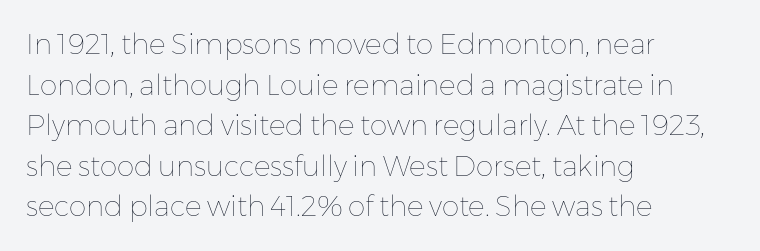
The rendering uses natural spacing where letterforms have individual widths. Quick note: not italic, upright. The typeface has the unassuming heft of standard copy or less. Line starts are locked; line ends wander. The foot of each line stays bare and open.
